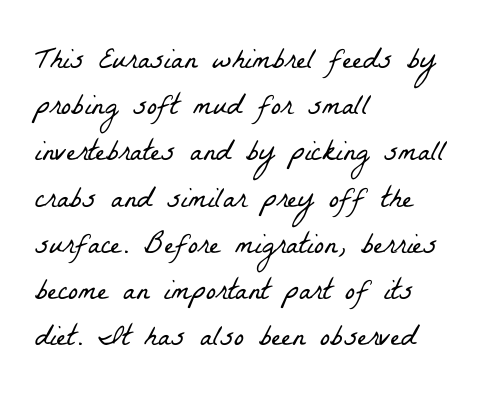
{"serif": "yes", "bold": "no", "weight": "light", "width": "condensed", "stroke_contrast": "low", "x_height": "medium", "monospaced": "no", "underline": "no", "align": "left", "line_spacing": "normal", "line_spacing_ratio": 1.54, "letter_spacing": "normal", "letter_spacing_em": 0.0, "glyph_px": 30}
